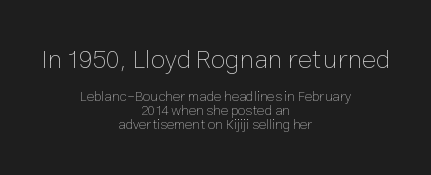
If you measured baseline to baseline, you'd find a short distance. Between one letter and the next there's only the usual sliver of space. In terms of posture, this sample is upright. Stroke mass is kept to a normal reading level or below.
